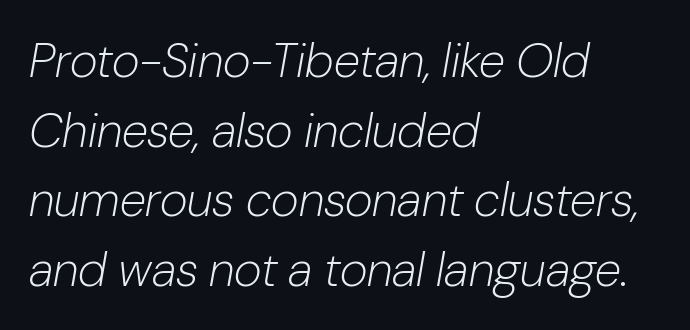
The image shows 48 px light type, italic (leaning right); set left-aligned, normal line spacing (1.45x), normal letter spacing, not underlined; low stroke contrast and a medium x-height.
